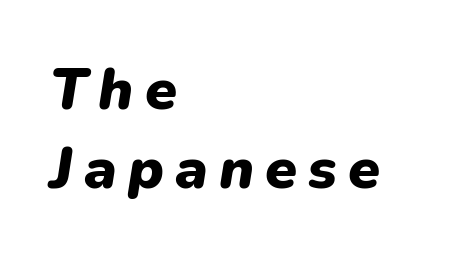
The rendering anchors every line to the left-hand side. Letters rest on an invisible, unmarked baseline. Strokes here are thick enough to call this a true bold. Every character sits at an angle, as italics do.
